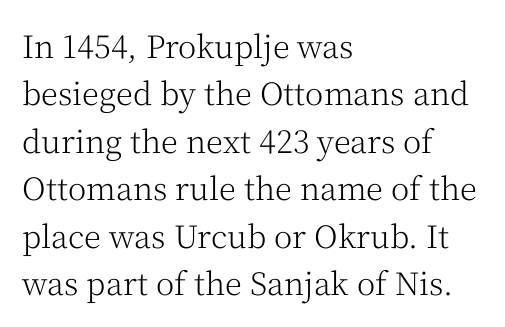
Compared with a centered layout, this one pins lines to the left instead. Words float on clear page, feet unadorned. No heavy texture on the line: the type isn't bold. The rows are spaced the way most documents space them. No extra tracking has been applied to these lines. The passage shown is typeset with a serif family.
